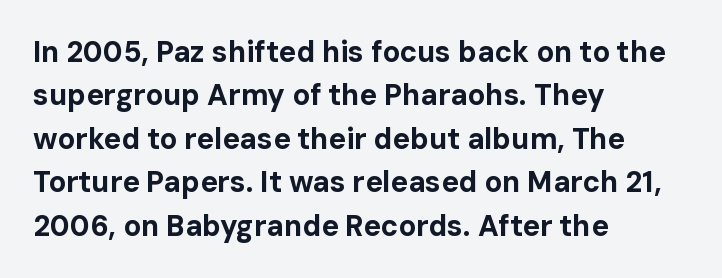
{"serif": "no", "italic": "no", "bold": "yes", "weight": "bold", "width": "normal", "stroke_contrast": "low", "x_height": "medium", "monospaced": "no", "underline": "no", "align": "left", "line_spacing": "normal", "line_spacing_ratio": 1.5, "letter_spacing": "normal", "letter_spacing_em": 0.0, "glyph_px": 29}
